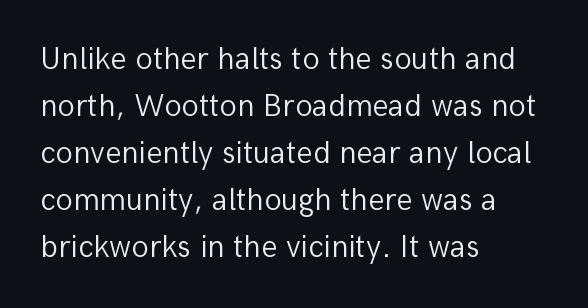
The image shows 32 px light sans-serif type, upright; set left-aligned, normal line spacing (1.47x), normal letter spacing, not underlined; low stroke contrast and a medium x-height.
